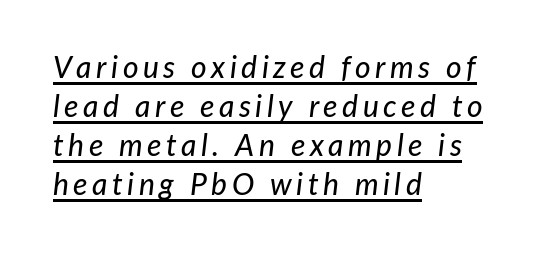
The image shows 30 px text type, italic (leaning right); set left-aligned, normal line spacing (1.3x), underlined; low stroke contrast and a medium x-height.
